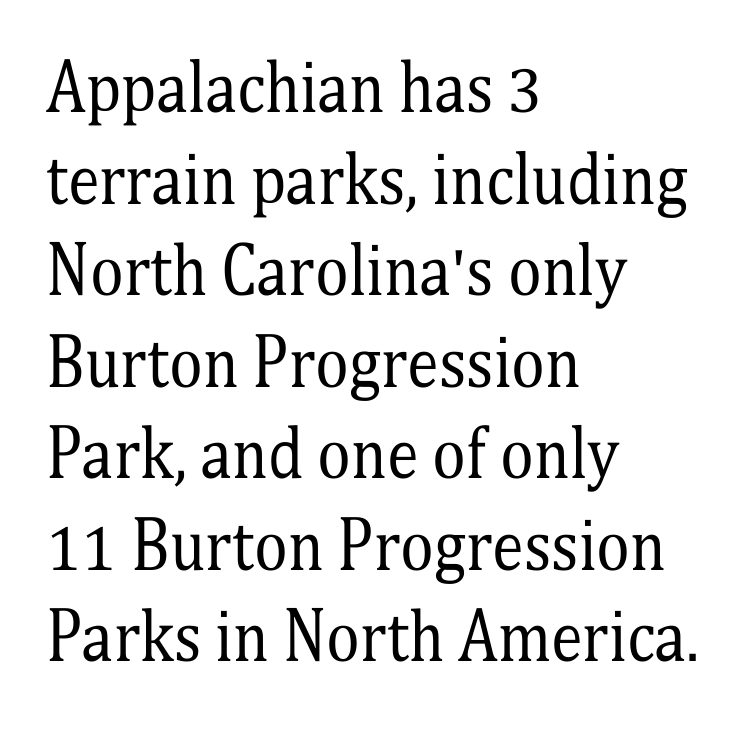
The image shows 64 px regular-weight, condensed serif type, upright; set left-aligned, normal line spacing (1.43x), normal letter spacing, not underlined; medium stroke contrast and a medium x-height.
